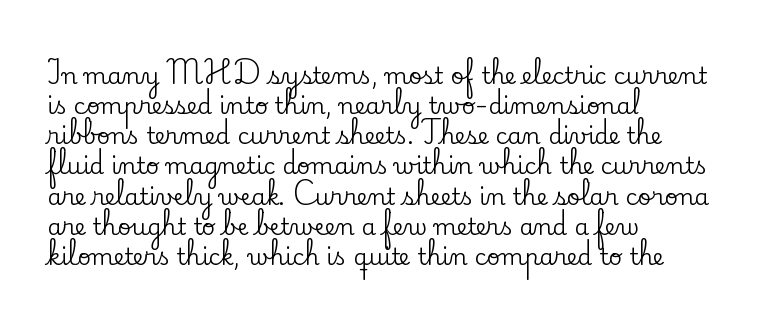
The ragged edge is on the right, which tells us the setting is flush left. What's the leading like? Ordinary, nothing unusual. Posture: straight, roman, zero tilt. The face used here is rendered with its standard letterfit. Letters rest on an invisible, unmarked baseline.
